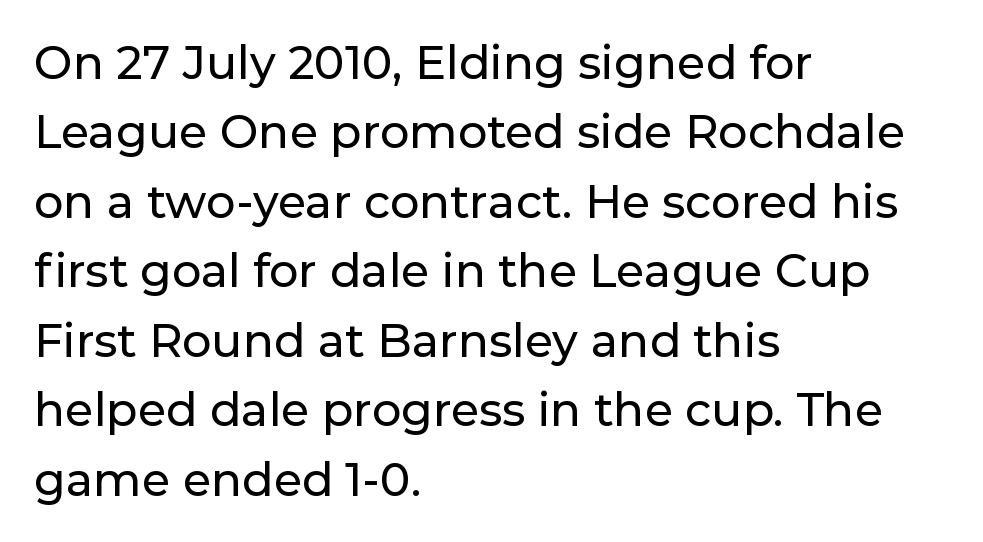
Q: Is the text italic (slanted)? A: No, it is upright.
Q: Is the typeface a serif or a sans-serif typeface? A: Sans-serif.
Q: Is the text underlined? A: No.
Q: How is the paragraph aligned? A: Left-aligned.
Q: Is the spacing between letters normal or unusually wide? A: Normal.
Q: Is the spacing between lines tight, normal or loose? A: Normal.
Q: Width (condensed, normal, or wide)? A: Normal.
Q: Stroke contrast? A: Low.
Q: x-height? A: Medium.
Q: Monospaced? A: No.
